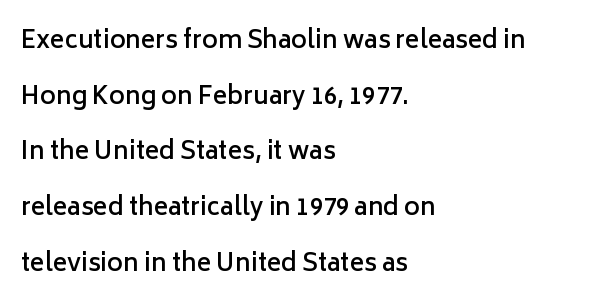
{"italic": "no", "bold": "semi", "underline": "no", "align": "left", "line_spacing": "loose", "line_spacing_ratio": 2.32, "letter_spacing": "normal", "letter_spacing_em": 0.0, "glyph_px": 24}
